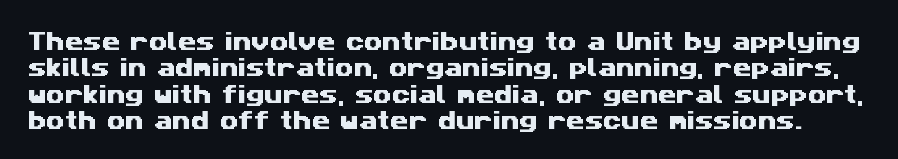
The image shows 21 px text type; set normal line spacing (1.26x), normal letter spacing, not underlined.
